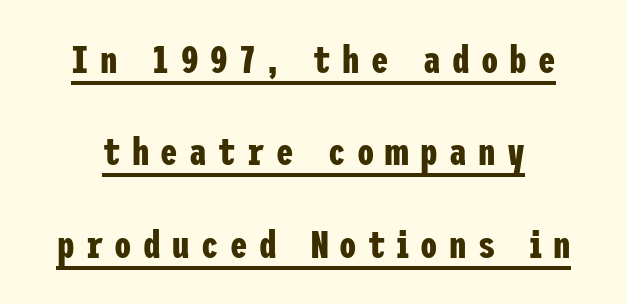
{"serif": "no", "italic": "no", "bold": "yes", "weight": "bold", "width": "condensed", "stroke_contrast": "low", "x_height": "medium", "underline": "yes", "line_spacing": "loose", "line_spacing_ratio": 2.37, "letter_spacing": "wide", "letter_spacing_em": 0.29, "glyph_px": 39}
